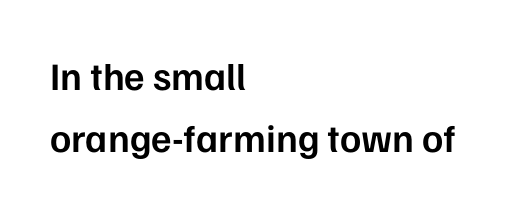
Q: Is the text bold? A: Semi-bold.
Q: Is the text italic (slanted)? A: No, it is upright.
Q: Is the typeface a serif or a sans-serif typeface? A: Sans-serif.
Q: Is the text underlined? A: No.
Q: How is the paragraph aligned? A: Left-aligned.
Q: Is the spacing between letters normal or unusually wide? A: Normal.
Q: Is the spacing between lines tight, normal or loose? A: Normal.
Q: Width (condensed, normal, or wide)? A: Normal.
Q: Stroke contrast? A: Low.
Q: x-height? A: Medium.
Q: Monospaced? A: No.
